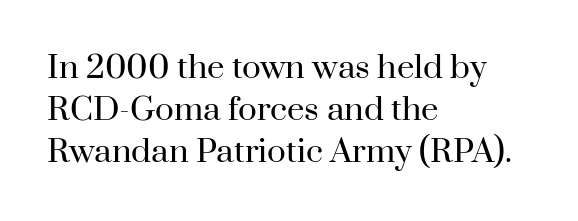
{"serif": "yes", "italic": "no", "bold": "no", "weight": "regular", "width": "normal", "stroke_contrast": "high", "x_height": "small", "monospaced": "no", "underline": "no", "align": "left", "line_spacing": "normal", "line_spacing_ratio": 1.35, "letter_spacing": "normal", "letter_spacing_em": 0.0, "glyph_px": 31}
